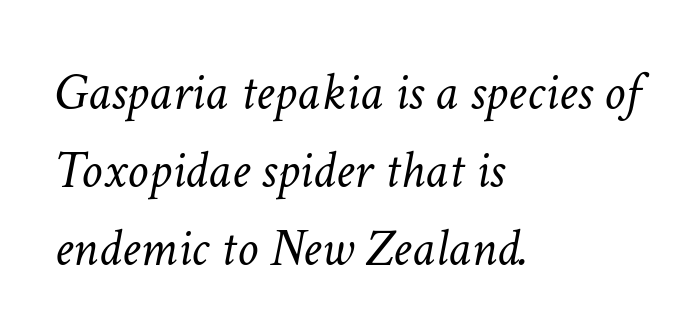
The image shows 53 px light type, italic (leaning right); set left-aligned, normal line spacing (1.47x), normal letter spacing, not underlined; low stroke contrast and a medium x-height.
